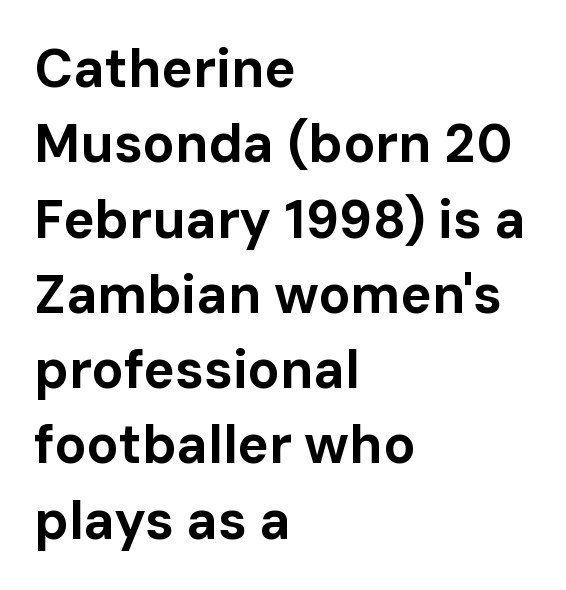
{"serif": "no", "italic": "no", "bold": "yes", "weight": "bold", "width": "normal", "stroke_contrast": "low", "x_height": "medium", "monospaced": "no", "underline": "no", "align": "left", "line_spacing": "normal", "line_spacing_ratio": 1.42, "letter_spacing": "normal", "letter_spacing_em": 0.0, "glyph_px": 53}
